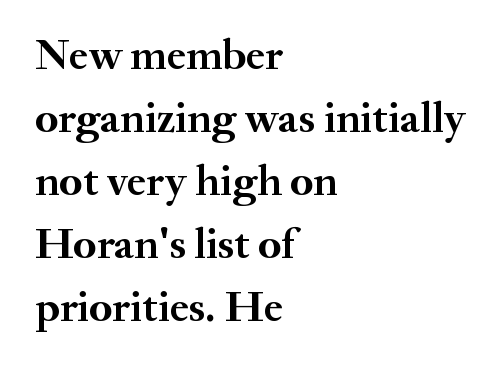
Each line starts at the same left margin while the right side varies. The rendering uses natural spacing where letterforms have individual widths. Honestly, there is no underline to notice here at all. Posture: upright roman.
